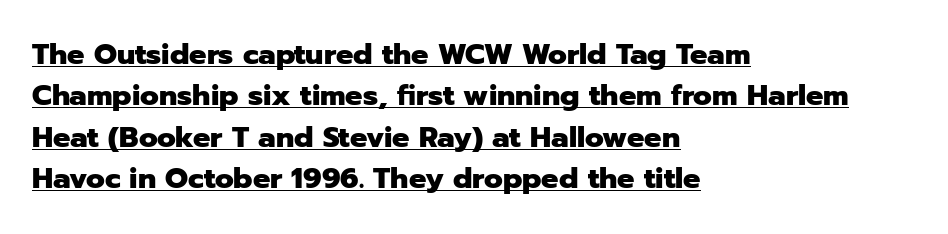
Q: Is the text bold? A: Yes.
Q: Is the text italic (slanted)? A: No, it is upright.
Q: Is the typeface a serif or a sans-serif typeface? A: Sans-serif.
Q: Is the text underlined? A: Yes.
Q: How is the paragraph aligned? A: Left-aligned.
Q: Is the spacing between letters normal or unusually wide? A: Normal.
Q: Is the spacing between lines tight, normal or loose? A: Normal.
Q: Width (condensed, normal, or wide)? A: Normal.
Q: Stroke contrast? A: Low.
Q: x-height? A: Medium.
Q: Monospaced? A: No.
